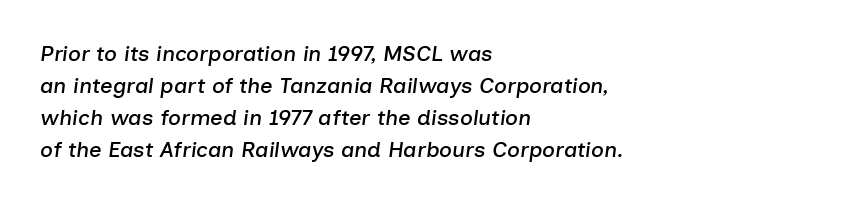
Q: Is the text italic (slanted)? A: Yes, it leans right by about 7 degrees.
Q: Is the text underlined? A: No.
Q: How is the paragraph aligned? A: Left-aligned.
Q: Is the spacing between letters normal or unusually wide? A: Normal.
Q: Is the spacing between lines tight, normal or loose? A: Normal.
